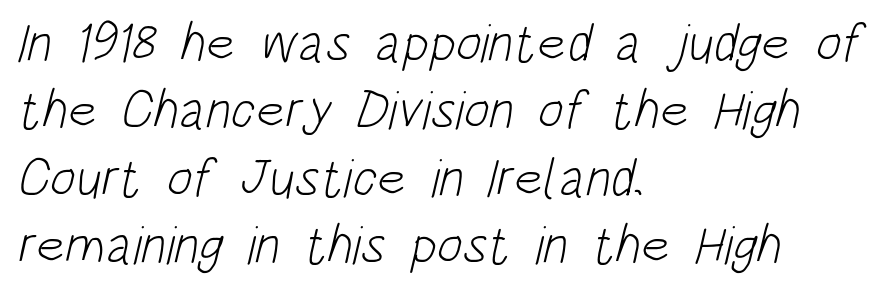
Does extra space separate the letters? No, they use regular spacing. The string is rendered with underlining switched off. This rendering employs a face without finishing strokes, i.e., a sans-serif. Rows of type keep a routine distance in the vertical direction. The cut favours lightness, reaching ordinary text weight at its darkest. Spacing verdict: proportional, widths tailored to each character.
